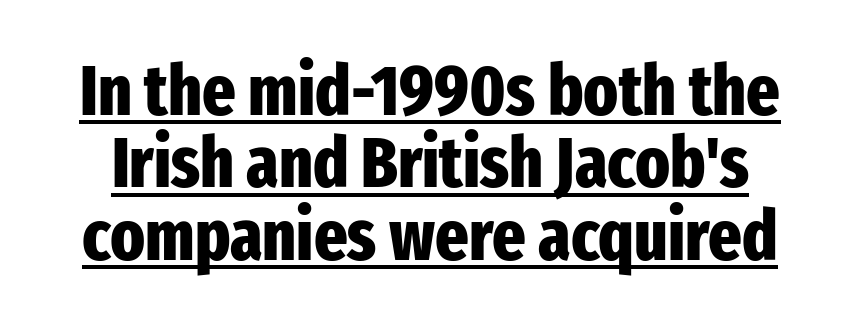
How heavy is the stroke? Heavy — this is a bold. The glyphs in this specimen are sans serif. The type sits square on the baseline with zero lean. You could barely slide anything between these rows.
